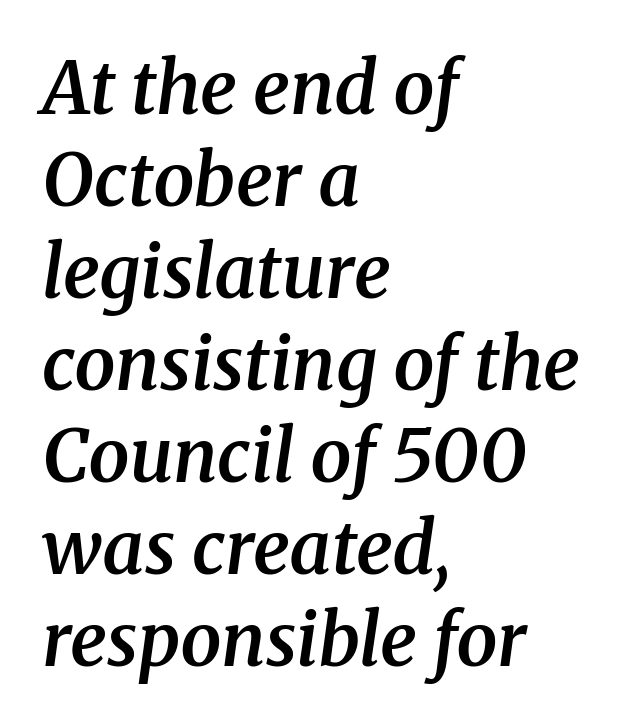
{"serif": "yes", "italic": "yes", "lean": "right", "slant_degrees": 8, "bold": "semi", "weight": "semibold", "width": "normal", "stroke_contrast": "medium", "x_height": "medium", "monospaced": "no", "underline": "no", "align": "left", "line_spacing": "normal", "line_spacing_ratio": 1.26, "letter_spacing": "normal", "letter_spacing_em": 0.0, "glyph_px": 73}
